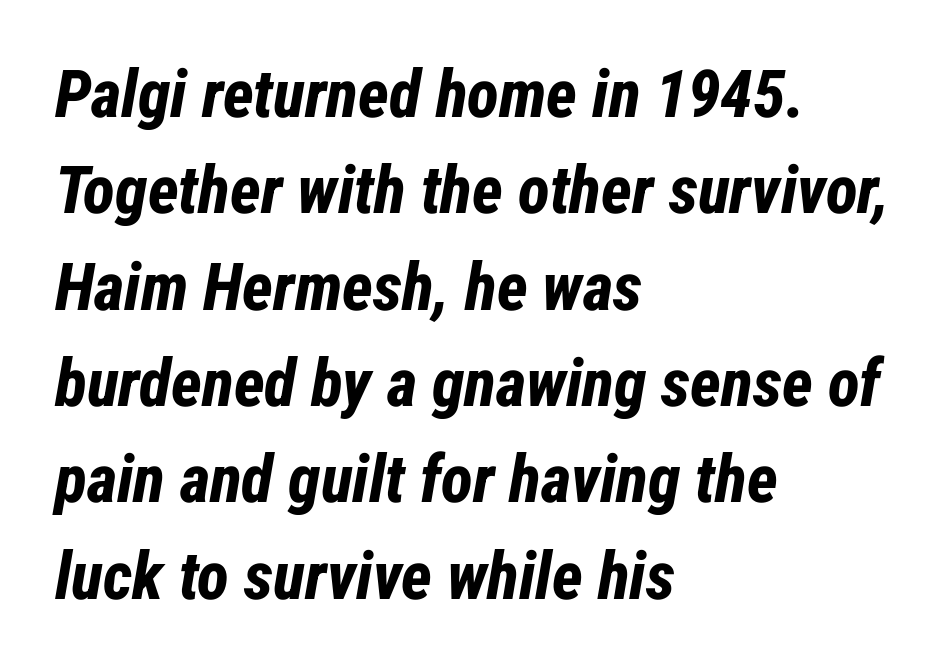
The image shows 66 px bold, condensed type, italic (leaning right); set left-aligned, normal line spacing (1.46x), normal letter spacing, not underlined; low stroke contrast and a medium x-height.
